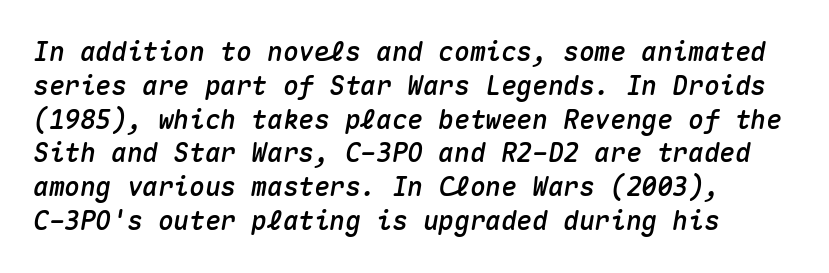
The image shows 26 px text type, italic (leaning right); set normal line spacing (1.3x), normal letter spacing, not underlined.
